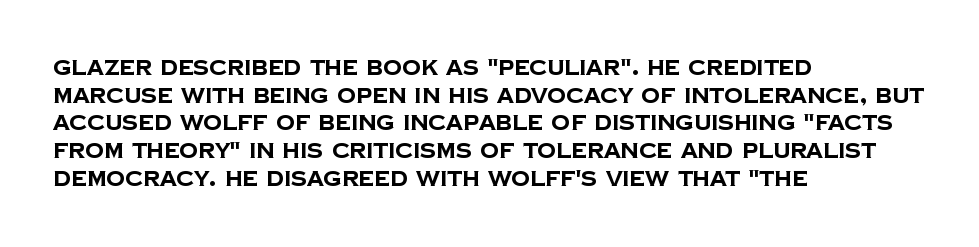
The image shows 21 px bold type; set left-aligned, normal line spacing (1.32x), normal letter spacing, not underlined.
